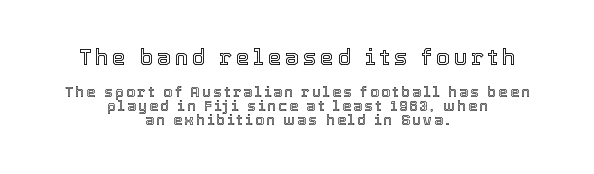
The image shows 22 px text type, upright; set centered, tight line spacing (0.99x), not underlined; the first (top) block is 1.57x larger.
